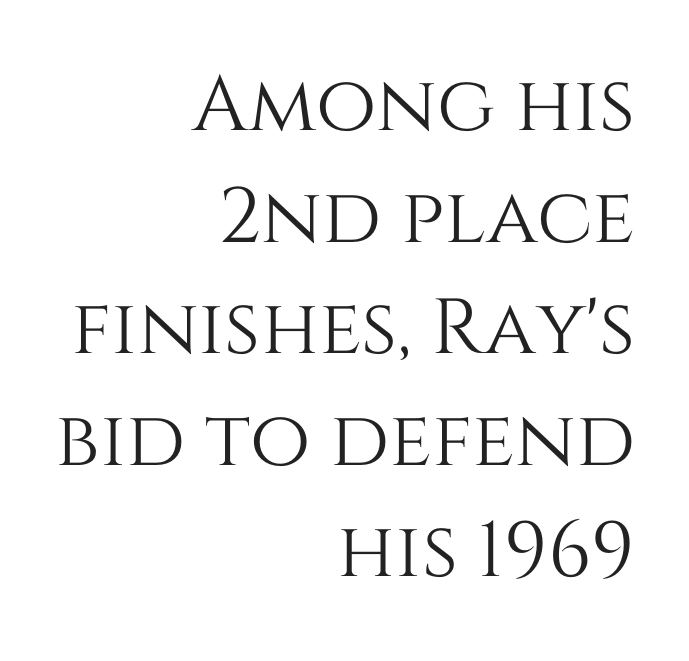
Q: Is the text italic (slanted)? A: No, it is upright.
Q: Is the text underlined? A: No.
Q: How is the paragraph aligned? A: Right-aligned.
Q: Is the spacing between letters normal or unusually wide? A: Normal.
Q: Is the spacing between lines tight, normal or loose? A: Normal.
Q: Width (condensed, normal, or wide)? A: Normal.
Q: Stroke contrast? A: Medium.
Q: x-height? A: Large.
Q: Monospaced? A: No.
